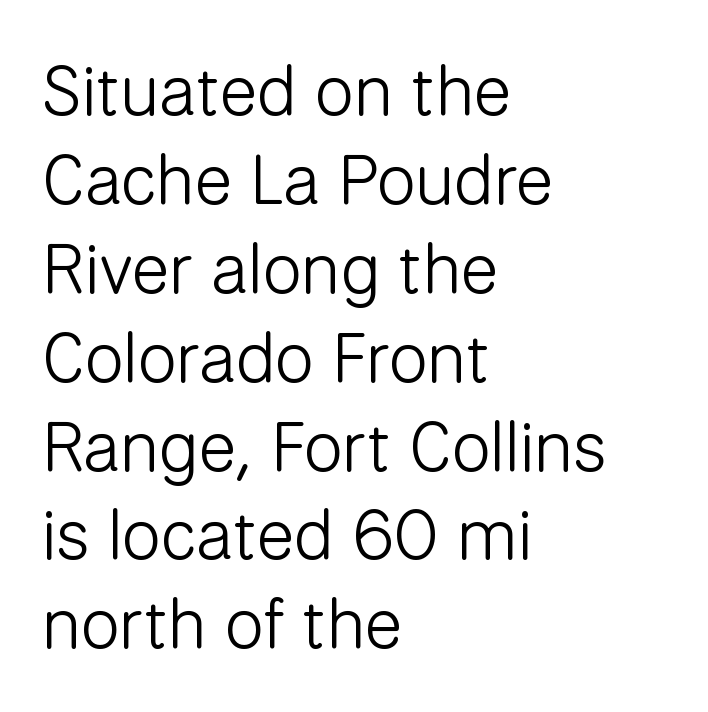
{"serif": "no", "italic": "no", "bold": "no", "weight": "light", "width": "normal", "stroke_contrast": "low", "x_height": "medium", "monospaced": "no", "underline": "no", "align": "left", "line_spacing": "normal", "line_spacing_ratio": 1.27, "letter_spacing": "normal", "letter_spacing_em": 0.0, "glyph_px": 70}
